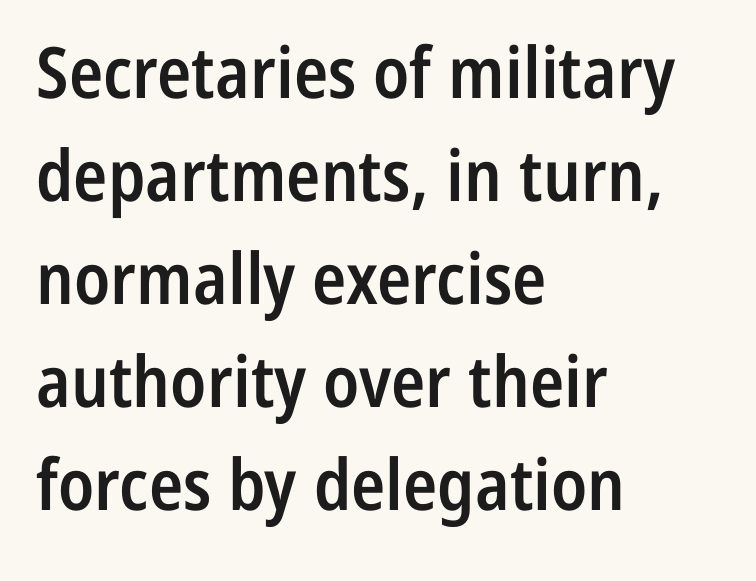
Q: Is the text bold? A: Semi-bold.
Q: Is the text italic (slanted)? A: No, it is upright.
Q: Is the typeface a serif or a sans-serif typeface? A: Sans-serif.
Q: Is the text underlined? A: No.
Q: How is the paragraph aligned? A: Left-aligned.
Q: Is the spacing between letters normal or unusually wide? A: Normal.
Q: Is the spacing between lines tight, normal or loose? A: Normal.
Q: Width (condensed, normal, or wide)? A: Condensed.
Q: Stroke contrast? A: Low.
Q: x-height? A: Medium.
Q: Monospaced? A: No.
